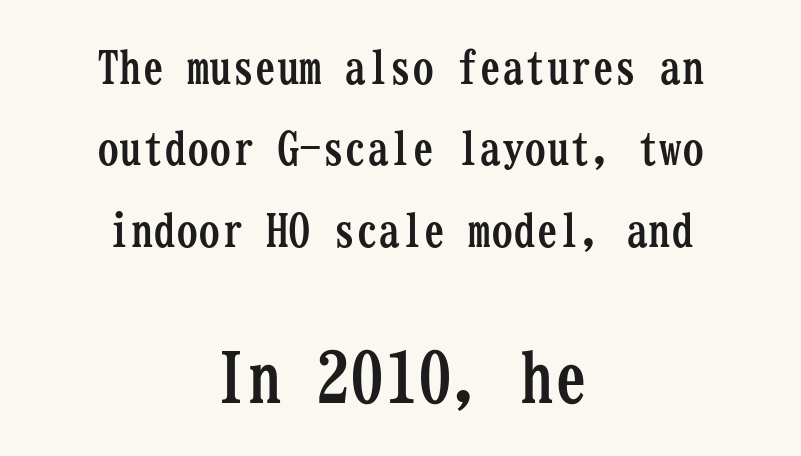
The image shows 68 px semibold, condensed serif type, upright, monospaced; set centered, line spacing 1.81x, normal letter spacing, not underlined; the second (bottom) block is 1.51x larger; low stroke contrast and a medium x-height.
